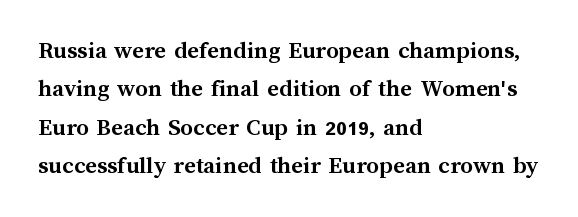
Q: Is the text bold? A: Yes.
Q: Is the text italic (slanted)? A: No, it is upright.
Q: Is the text underlined? A: No.
Q: How is the paragraph aligned? A: Left-aligned.
Q: Is the spacing between letters normal or unusually wide? A: Normal.
Q: Is the spacing between lines tight, normal or loose? A: Normal.
